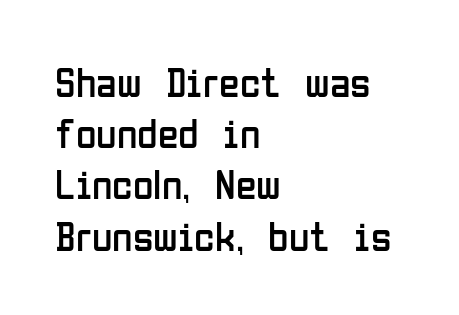
Q: Is the text bold? A: No.
Q: Is the text italic (slanted)? A: No, it is upright.
Q: Is the typeface a serif or a sans-serif typeface? A: Sans-serif.
Q: Is the text underlined? A: No.
Q: How is the paragraph aligned? A: Left-aligned.
Q: Is the spacing between letters normal or unusually wide? A: Normal.
Q: Width (condensed, normal, or wide)? A: Condensed.
Q: Stroke contrast? A: Low.
Q: x-height? A: Medium.
Q: Monospaced? A: No.
